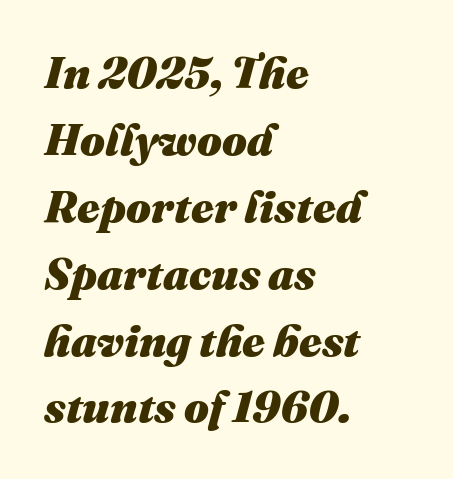
Compared with typical paragraphs, the rows here are spaced about the same. Which margin do the lines hug? The left one — the right edge is uneven. Here the glyphs are tracked normally, forming tight word shapes. Here the designer chose a conventional face with non-uniform glyph widths. Rule under the text: the space is simply empty. These lines were composed using italics.
